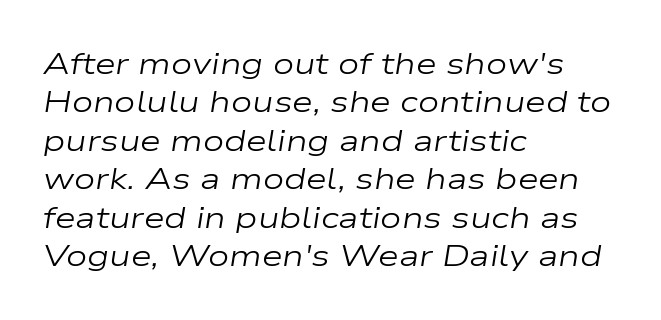
The image shows 30 px regular-weight, wide type, italic (leaning right); set left-aligned, normal line spacing (1.28x), normal letter spacing, not underlined; low stroke contrast and a medium x-height.
